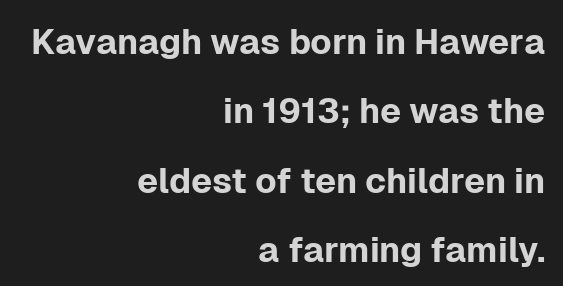
Q: Is the text italic (slanted)? A: No, it is upright.
Q: Is the typeface a serif or a sans-serif typeface? A: Sans-serif.
Q: Is the text underlined? A: No.
Q: How is the paragraph aligned? A: Right-aligned.
Q: Is the spacing between letters normal or unusually wide? A: Normal.
Q: Is the spacing between lines tight, normal or loose? A: Loose.
Q: Width (condensed, normal, or wide)? A: Normal.
Q: Stroke contrast? A: Low.
Q: x-height? A: Medium.
Q: Monospaced? A: No.
